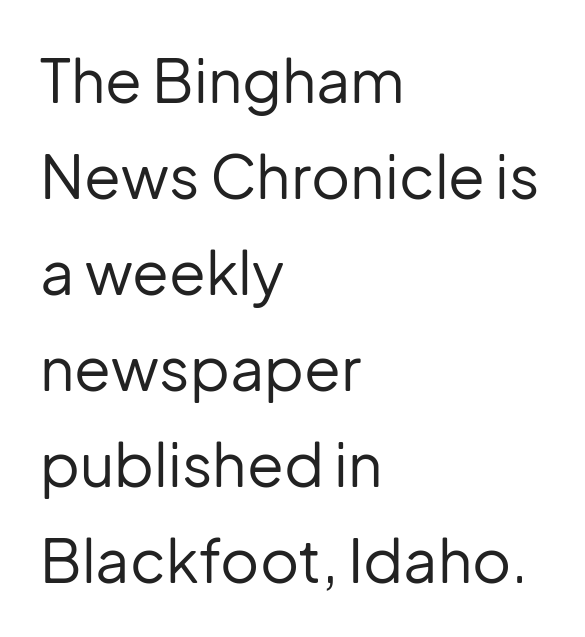
Posture: upright roman. Nobody touched the tracking dial on this one. Clear beneath every line of the passage. Weight class: somewhere from thin through regular. The glyphs in this specimen are sans serif. Normally led — the rows are evenly, conventionally spaced.
